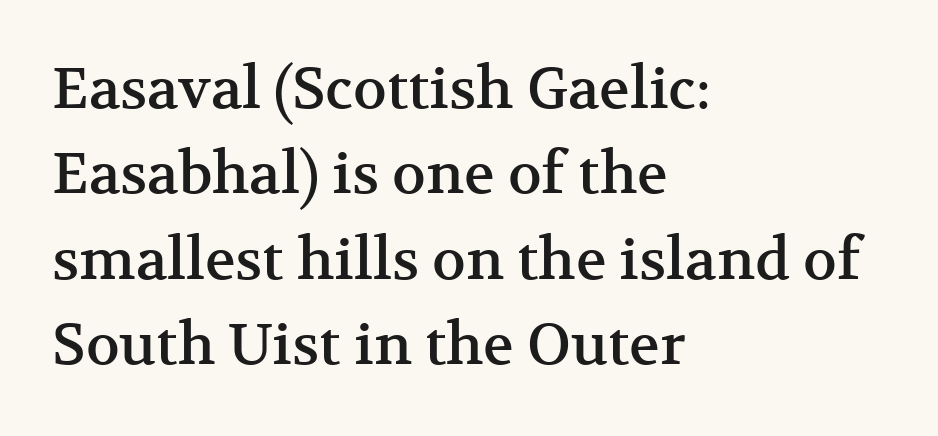
{"serif": "yes", "italic": "no", "width": "normal", "stroke_contrast": "medium", "x_height": "medium", "monospaced": "no", "underline": "no", "align": "left", "line_spacing": "normal", "line_spacing_ratio": 1.5, "letter_spacing": "normal", "letter_spacing_em": 0.0, "glyph_px": 57}
